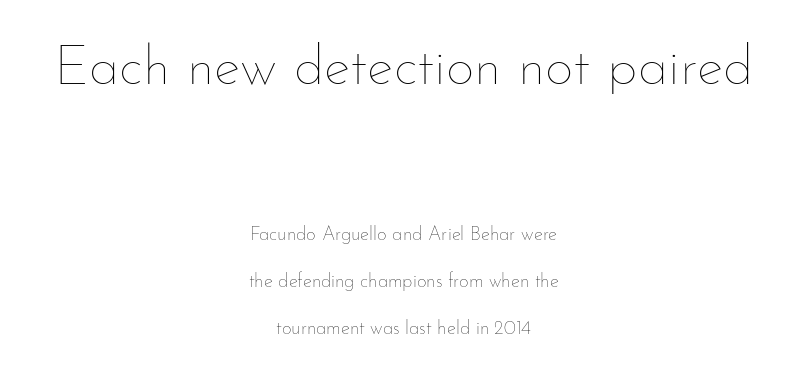
Letter spacing: default. Is the type heavy? It reads as light-to-regular instead. What's the leading like? Stretched, with rows far apart. Here the designer chose a conventional face with non-uniform glyph widths.
